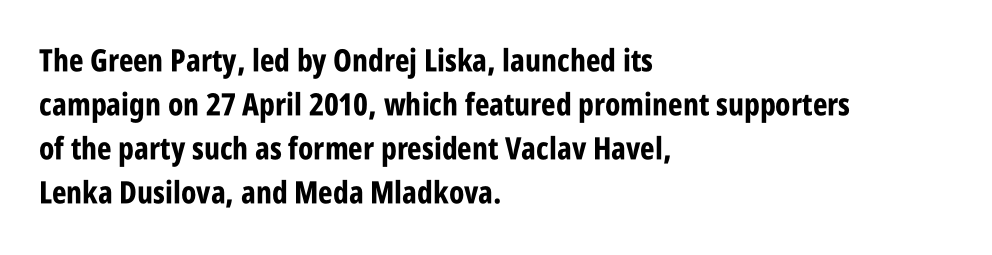
Summary of vertical rhythm: regular, with standard interline spacing. Look at the bottom of the vertical strokes: they stop flat, with no serifs. Think of a printed novel: that variable character pitch is what you see here. You could call the tracking neutral — neither tight nor loose. Teacher's note: observe the even left margin — that is flush-left alignment. On the weight axis this lands at bold, roughly 700.
